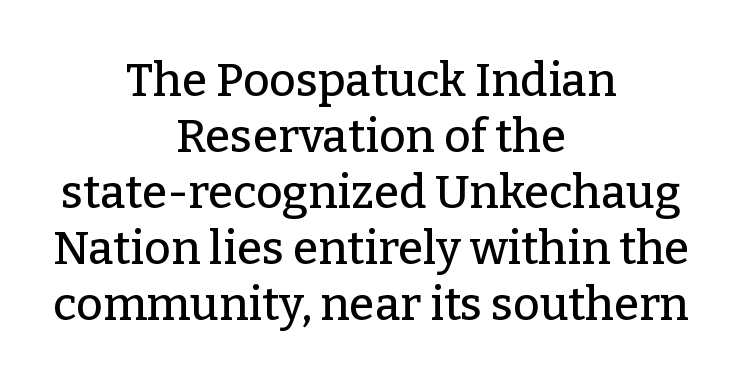
Q: Is the text italic (slanted)? A: No, it is upright.
Q: Is the typeface a serif or a sans-serif typeface? A: Serif.
Q: Is the text underlined? A: No.
Q: How is the paragraph aligned? A: Centered.
Q: Is the spacing between letters normal or unusually wide? A: Normal.
Q: Width (condensed, normal, or wide)? A: Normal.
Q: Stroke contrast? A: Low.
Q: x-height? A: Medium.
Q: Monospaced? A: No.
